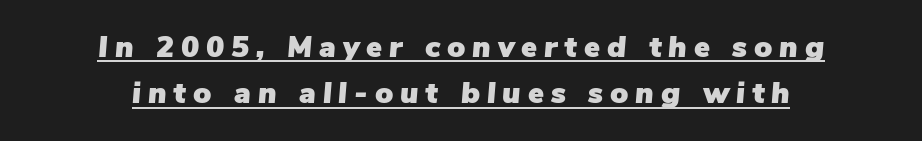
{"italic": "yes", "lean": "right", "slant_degrees": 5, "width": "normal", "stroke_contrast": "low", "x_height": "medium", "monospaced": "no", "underline": "yes", "align": "center", "line_spacing": "normal", "line_spacing_ratio": 1.55, "letter_spacing": "wide", "letter_spacing_em": 0.23, "glyph_px": 30}
